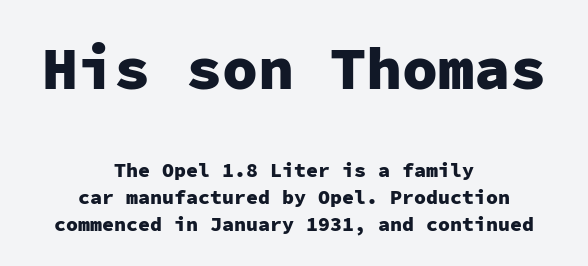
{"serif": "no", "italic": "no", "bold": "yes", "weight": "heavy", "width": "normal", "stroke_contrast": "low", "x_height": "medium", "monospaced": "yes", "underline": "no", "align": "center", "line_spacing": "normal", "line_spacing_ratio": 1.34, "letter_spacing": "normal", "letter_spacing_em": 0.0, "larger_block": "first", "size_ratio": 3.0, "glyph_px": 60}
